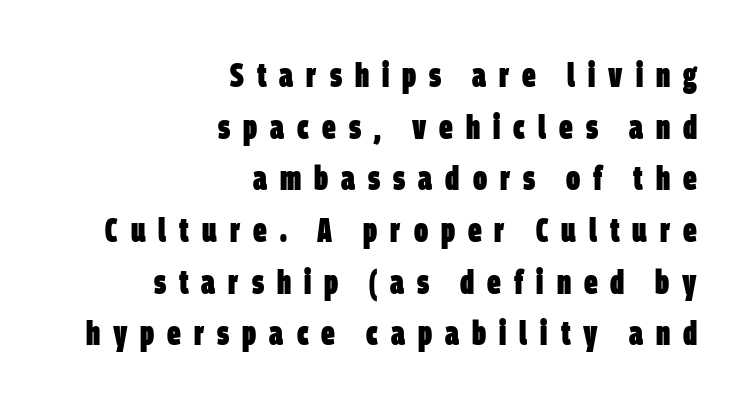
The image shows 34 px heavy, condensed sans-serif type; set right-aligned, normal line spacing (1.52x), unusually wide letter spacing (+0.38 em), not underlined; low stroke contrast and a large x-height.
